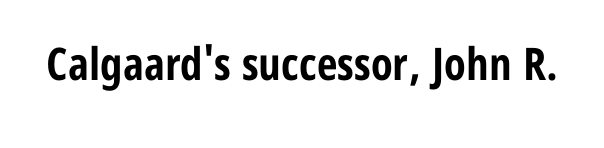
The image shows 45 px bold, condensed sans-serif type, upright; set normal letter spacing, not underlined; low stroke contrast and a medium x-height.
